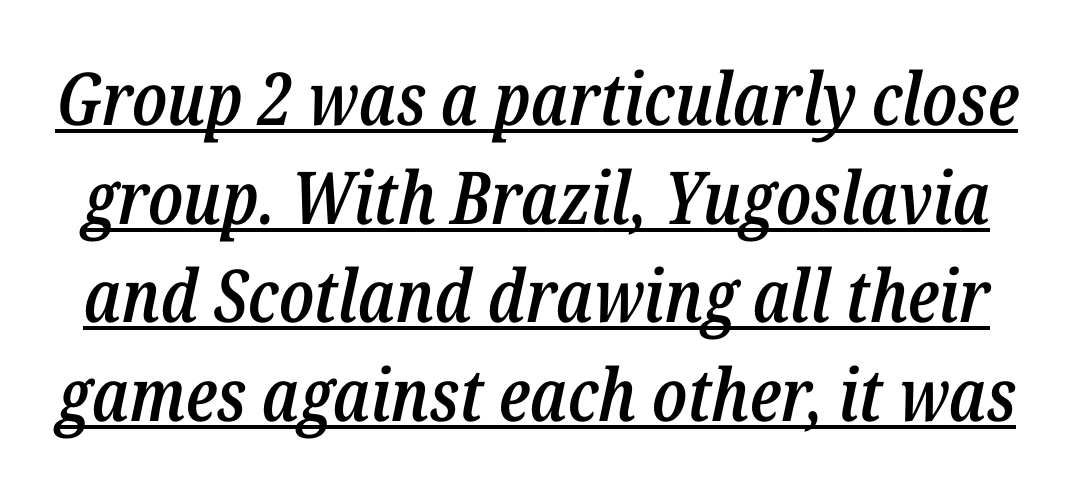
The image shows 73 px semibold, condensed type, italic (leaning right); set normal line spacing (1.35x), normal letter spacing, underlined; low stroke contrast and a medium x-height.
